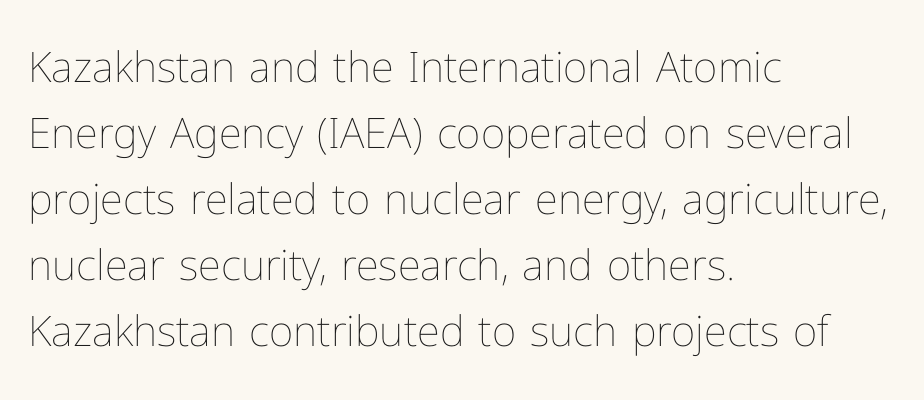
Q: Is the text bold? A: No.
Q: Is the text italic (slanted)? A: No, it is upright.
Q: Is the text underlined? A: No.
Q: How is the paragraph aligned? A: Left-aligned.
Q: Is the spacing between letters normal or unusually wide? A: Normal.
Q: Is the spacing between lines tight, normal or loose? A: Normal.
Q: Width (condensed, normal, or wide)? A: Normal.
Q: Stroke contrast? A: Low.
Q: x-height? A: Medium.
Q: Monospaced? A: No.
